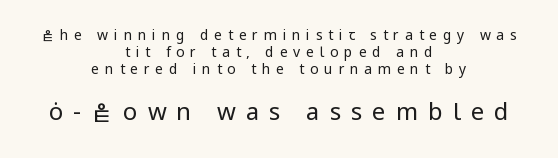
Q: Is the text bold? A: No.
Q: Is the text italic (slanted)? A: No, it is upright.
Q: Is the text underlined? A: No.
Q: How is the paragraph aligned? A: Centered.
Q: Is the spacing between letters normal or unusually wide? A: Unusually wide.
Q: Which block of text is set in a larger size, the first (top) or the second (bottom)? A: The second (bottom) one.
